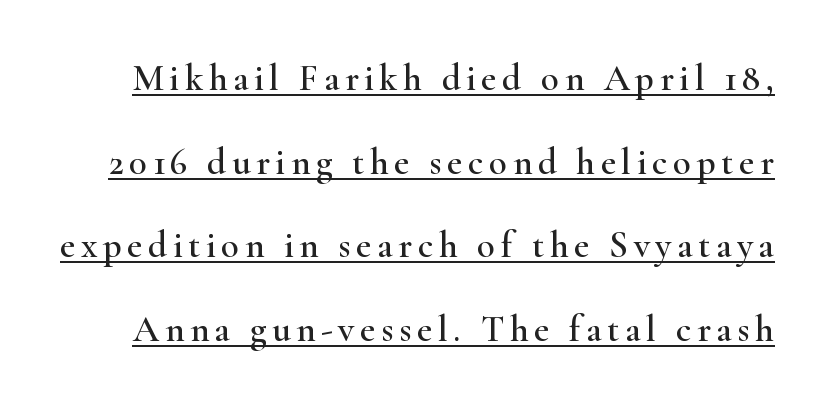
The image shows 37 px wide serif type, upright; set loose line spacing (2.26x), underlined; high stroke contrast and a small x-height.
